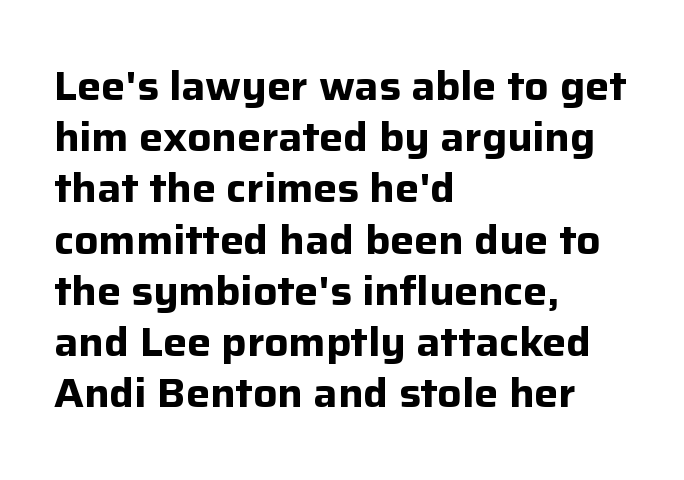
When letters stand straight like this, we call the style roman or upright. Compared with a centered layout, this one pins lines to the left instead. Regarding serifs, this sample does without them. Letter spacing: default. The space directly below the letters is spotless.
